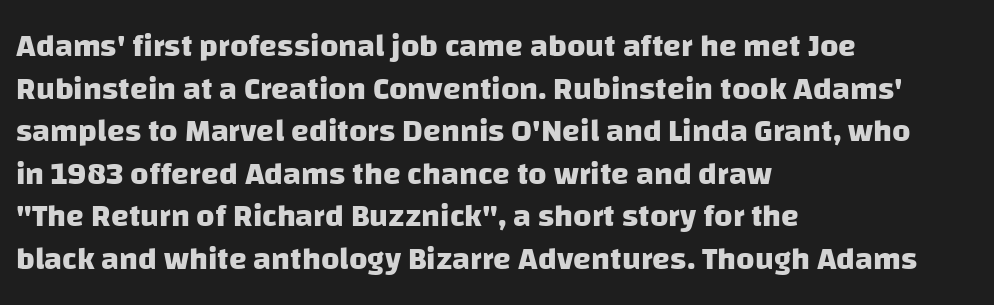
Q: Is the text bold? A: Yes.
Q: Is the typeface a serif or a sans-serif typeface? A: Sans-serif.
Q: Is the text underlined? A: No.
Q: How is the paragraph aligned? A: Left-aligned.
Q: Is the spacing between letters normal or unusually wide? A: Normal.
Q: Is the spacing between lines tight, normal or loose? A: Normal.
Q: Width (condensed, normal, or wide)? A: Normal.
Q: Stroke contrast? A: Low.
Q: x-height? A: Large.
Q: Monospaced? A: No.
